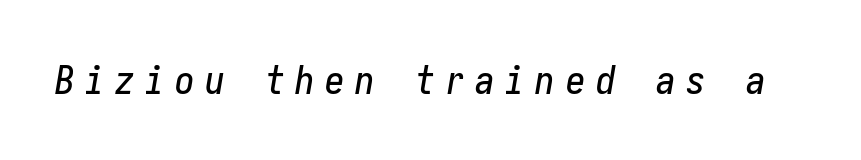
Q: Is the text italic (slanted)? A: Yes, it leans right by about 10 degrees.
Q: Is the text underlined? A: No.
Q: Is the spacing between letters normal or unusually wide? A: Unusually wide.
Q: Width (condensed, normal, or wide)? A: Condensed.
Q: Stroke contrast? A: Low.
Q: x-height? A: Medium.
